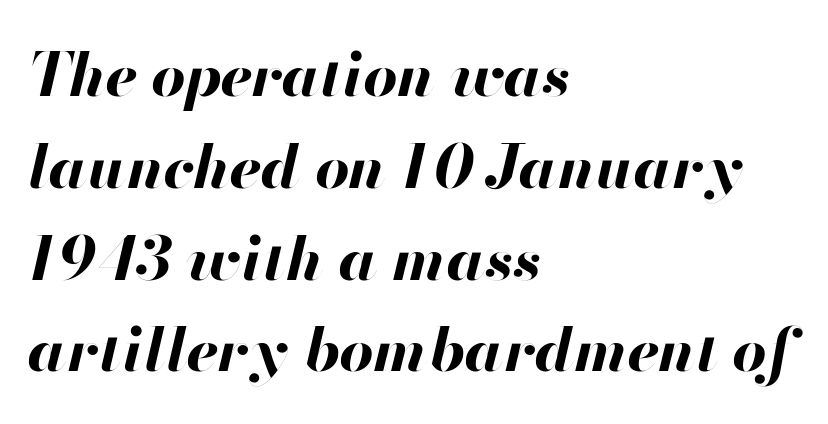
{"italic": "yes", "lean": "right", "slant_degrees": 13, "bold": "yes", "weight": "bold", "width": "normal", "stroke_contrast": "high", "x_height": "small", "monospaced": "no", "underline": "no", "align": "left", "line_spacing": "normal", "line_spacing_ratio": 1.53, "letter_spacing": "normal", "letter_spacing_em": 0.0, "glyph_px": 60}
